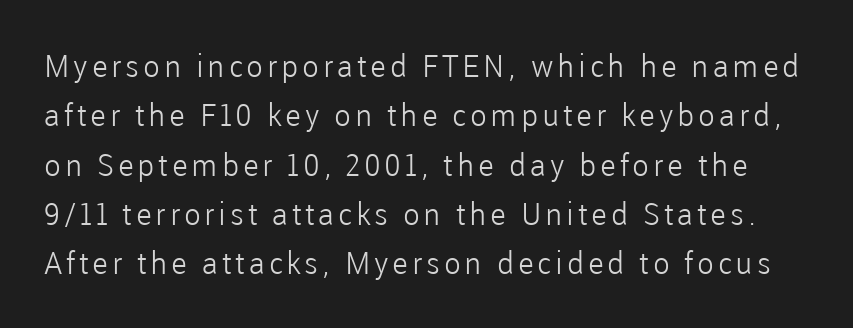
Q: Is the text bold? A: No.
Q: Is the text italic (slanted)? A: No, it is upright.
Q: Is the typeface a serif or a sans-serif typeface? A: Sans-serif.
Q: Is the text underlined? A: No.
Q: Is the spacing between lines tight, normal or loose? A: Normal.
Q: Width (condensed, normal, or wide)? A: Normal.
Q: Stroke contrast? A: Low.
Q: x-height? A: Medium.
Q: Monospaced? A: No.
